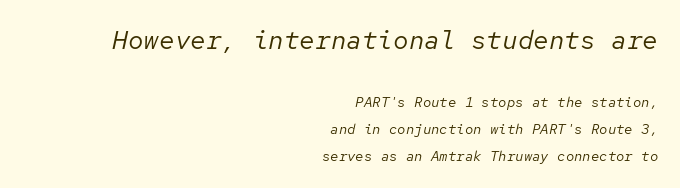
{"italic": "yes", "lean": "right", "slant_degrees": 12, "bold": "no", "underline": "no", "align": "right", "line_spacing": "loose", "line_spacing_ratio": 1.91, "letter_spacing": "normal", "letter_spacing_em": 0.0, "larger_block": "first", "size_ratio": 1.86, "glyph_px": 26}
